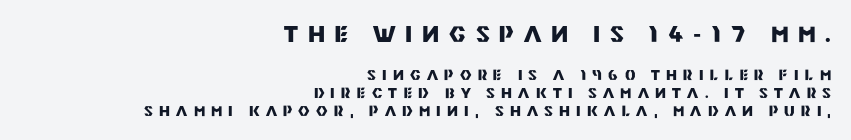
Q: Is the text bold? A: Yes.
Q: Is the text italic (slanted)? A: No, it is upright.
Q: Is the text underlined? A: No.
Q: How is the paragraph aligned? A: Right-aligned.
Q: Is the spacing between letters normal or unusually wide? A: Unusually wide.
Q: Is the spacing between lines tight, normal or loose? A: Normal.
Q: Which block of text is set in a larger size, the first (top) or the second (bottom)? A: The first (top) one.
